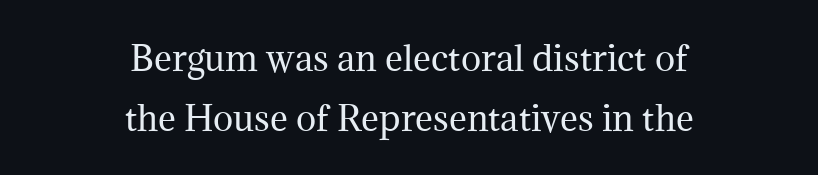
Q: Is the text bold? A: No.
Q: Is the text italic (slanted)? A: No, it is upright.
Q: Is the typeface a serif or a sans-serif typeface? A: Serif.
Q: Is the text underlined? A: No.
Q: How is the paragraph aligned? A: Centered.
Q: Is the spacing between letters normal or unusually wide? A: Normal.
Q: Width (condensed, normal, or wide)? A: Normal.
Q: Stroke contrast? A: Medium.
Q: x-height? A: Medium.
Q: Monospaced? A: No.
